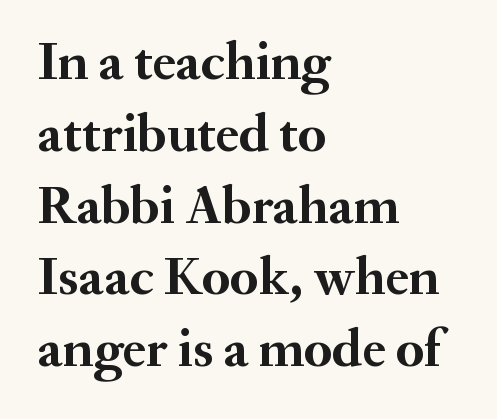
Q: Is the text bold? A: Yes.
Q: Is the text italic (slanted)? A: No, it is upright.
Q: Is the typeface a serif or a sans-serif typeface? A: Serif.
Q: Is the text underlined? A: No.
Q: How is the paragraph aligned? A: Left-aligned.
Q: Is the spacing between letters normal or unusually wide? A: Normal.
Q: Is the spacing between lines tight, normal or loose? A: Normal.
Q: Width (condensed, normal, or wide)? A: Normal.
Q: Stroke contrast? A: Medium.
Q: x-height? A: Small.
Q: Monospaced? A: No.
